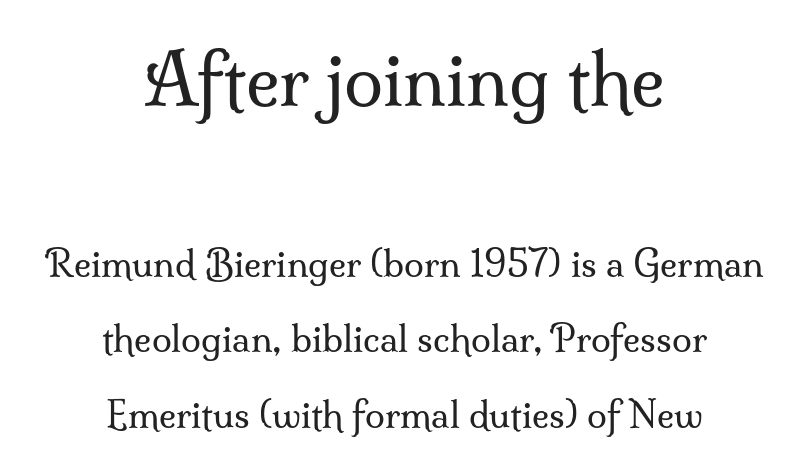
The glyphs in this specimen are seriffed. The font is comparable to plain body text, perhaps lighter. Upright lettering throughout. Vertical spacing — loose. Large over small — that's the arrangement of the two blocks here.
